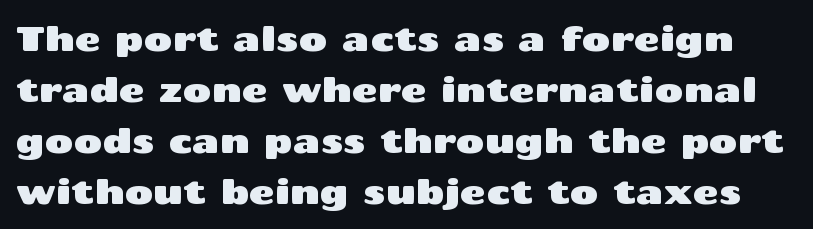
Regarding serifs, this sample does without them. No italicization has been applied; the sample stays upright. Just letters on the line, the space beneath them empty. Glyph-to-glyph distance matches everyday printed text. Compared with typical paragraphs, the rows here are spaced about the same.
